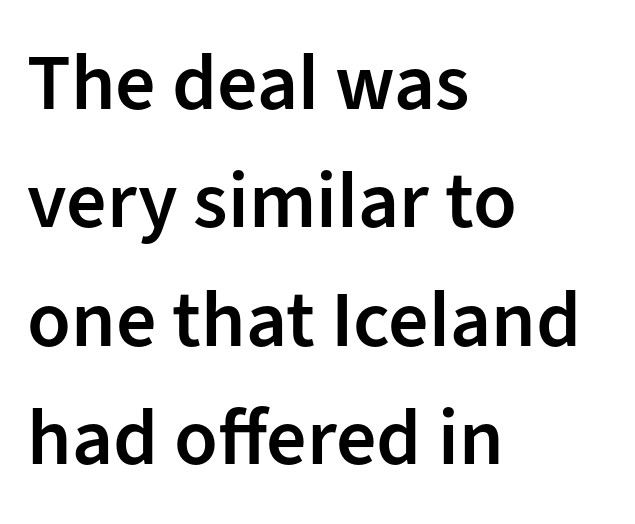
Q: Is the text bold? A: Semi-bold.
Q: Is the text italic (slanted)? A: No, it is upright.
Q: Is the typeface a serif or a sans-serif typeface? A: Sans-serif.
Q: Is the text underlined? A: No.
Q: How is the paragraph aligned? A: Left-aligned.
Q: Is the spacing between letters normal or unusually wide? A: Normal.
Q: Is the spacing between lines tight, normal or loose? A: Normal.
Q: Width (condensed, normal, or wide)? A: Normal.
Q: Stroke contrast? A: Low.
Q: x-height? A: Medium.
Q: Monospaced? A: No.
